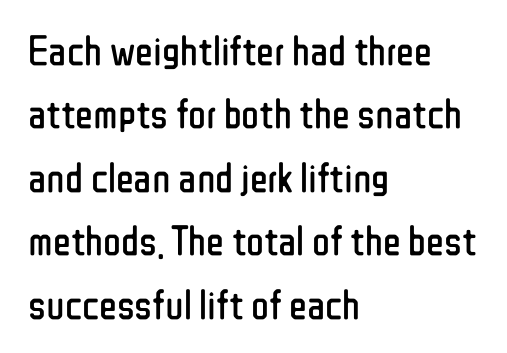
{"serif": "no", "italic": "no", "bold": "no", "weight": "regular", "width": "condensed", "stroke_contrast": "low", "x_height": "medium", "monospaced": "no", "underline": "no", "align": "left", "line_spacing": "normal", "line_spacing_ratio": 1.51, "letter_spacing": "normal", "letter_spacing_em": 0.0, "glyph_px": 42}
